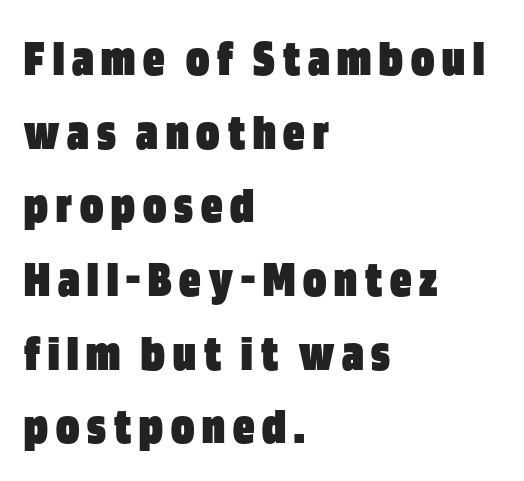
{"serif": "no", "italic": "no", "bold": "yes", "weight": "heavy", "width": "condensed", "stroke_contrast": "low", "x_height": "large", "monospaced": "no", "underline": "no", "align": "left", "line_spacing": "normal", "line_spacing_ratio": 1.39, "glyph_px": 53}
